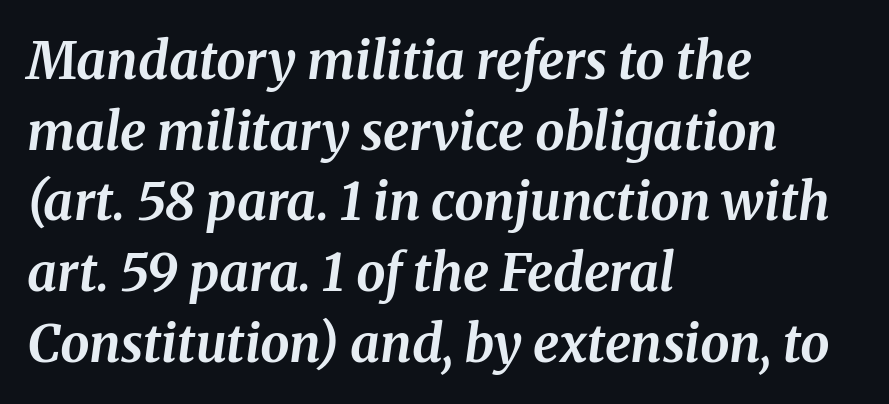
Q: Is the text bold? A: Yes.
Q: Is the text italic (slanted)? A: Yes, it leans right by about 8 degrees.
Q: Is the text underlined? A: No.
Q: How is the paragraph aligned? A: Left-aligned.
Q: Is the spacing between letters normal or unusually wide? A: Normal.
Q: Is the spacing between lines tight, normal or loose? A: Normal.
Q: Width (condensed, normal, or wide)? A: Normal.
Q: Stroke contrast? A: Medium.
Q: x-height? A: Medium.
Q: Monospaced? A: No.
